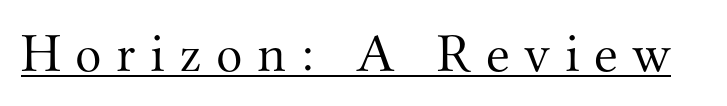
Q: Is the text bold? A: No.
Q: Is the text italic (slanted)? A: No, it is upright.
Q: Is the typeface a serif or a sans-serif typeface? A: Serif.
Q: Is the text underlined? A: Yes.
Q: Is the spacing between letters normal or unusually wide? A: Unusually wide.
Q: Width (condensed, normal, or wide)? A: Normal.
Q: Stroke contrast? A: Medium.
Q: x-height? A: Small.
Q: Monospaced? A: No.
